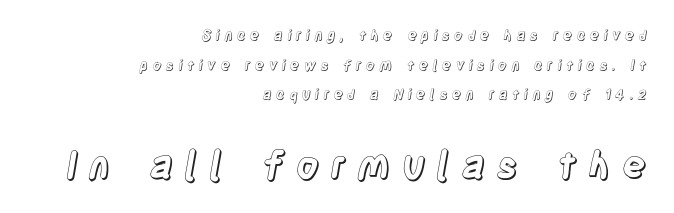
Q: Is the text italic (slanted)? A: Yes.
Q: Is the text underlined? A: No.
Q: How is the paragraph aligned? A: Right-aligned.
Q: Is the spacing between letters normal or unusually wide? A: Unusually wide.
Q: Is the spacing between lines tight, normal or loose? A: Loose.
Q: Which block of text is set in a larger size, the first (top) or the second (bottom)? A: The second (bottom) one.
Q: Width (condensed, normal, or wide)? A: Condensed.
Q: x-height? A: Large.
Q: Monospaced? A: No.
